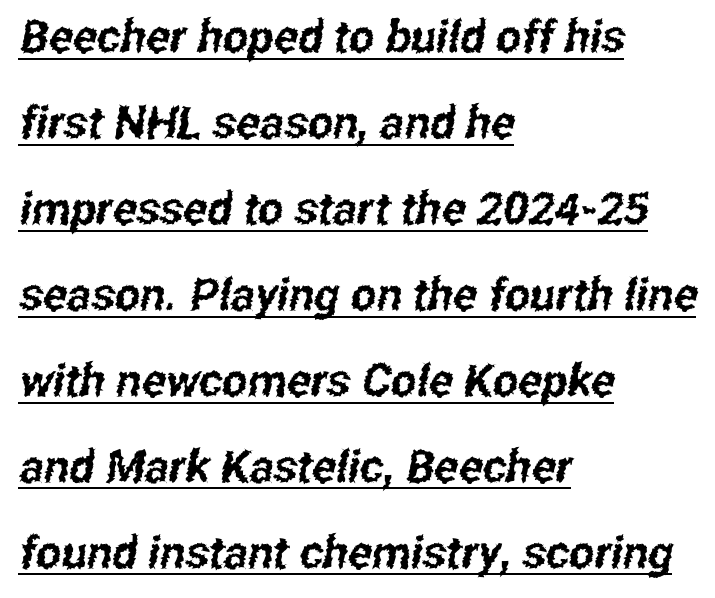
These lines stand farther apart than default settings would place them. The letters advance in unequal steps, a hallmark of proportional type. There is no visible air inserted between adjacent glyphs. Is there an underline? Yes — a line sits under the letters.
